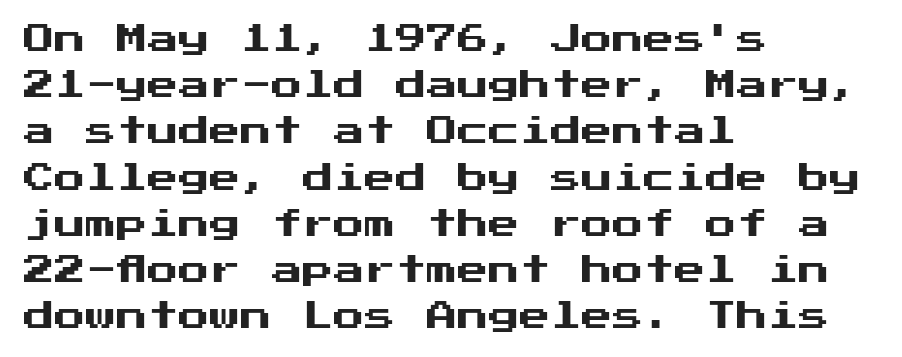
The image shows 31 px sans-serif type, upright; set left-aligned, normal line spacing (1.49x), normal letter spacing, not underlined; medium stroke contrast and a medium x-height.
